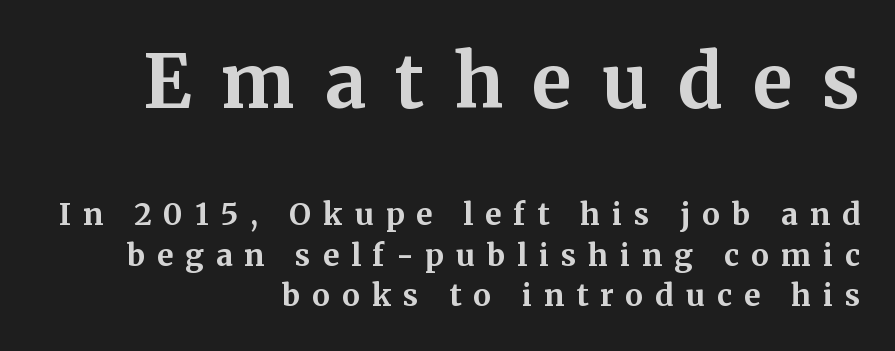
Q: Is the text bold? A: Yes.
Q: Is the text italic (slanted)? A: No, it is upright.
Q: Is the typeface a serif or a sans-serif typeface? A: Serif.
Q: Is the text underlined? A: No.
Q: How is the paragraph aligned? A: Right-aligned.
Q: Is the spacing between letters normal or unusually wide? A: Unusually wide.
Q: Is the spacing between lines tight, normal or loose? A: Normal.
Q: Which block of text is set in a larger size, the first (top) or the second (bottom)? A: The first (top) one.
Q: Width (condensed, normal, or wide)? A: Normal.
Q: Stroke contrast? A: Medium.
Q: x-height? A: Medium.
Q: Monospaced? A: No.
